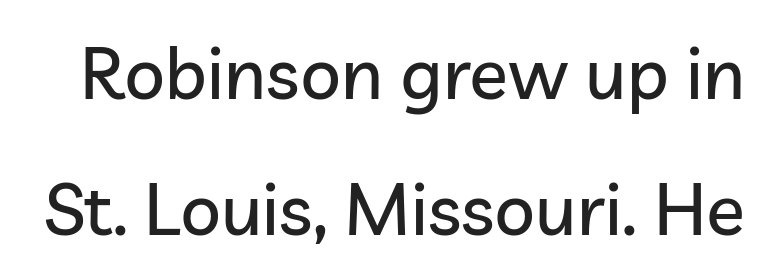
The text was rendered using a sans face with plain stroke endings. Anything drawn beneath the words? Only blank space. This sample uses plain, unmodified letter spacing. The letters stand upright; this is a roman face.
